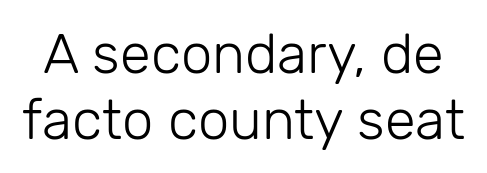
The font's upright variant was chosen for this text. The weight tops out at a normal text grade. Looks like regular typesetting: each glyph gets only the width it needs. A typesetter would label this face a sans. Decoration check: the copy has no underline.
